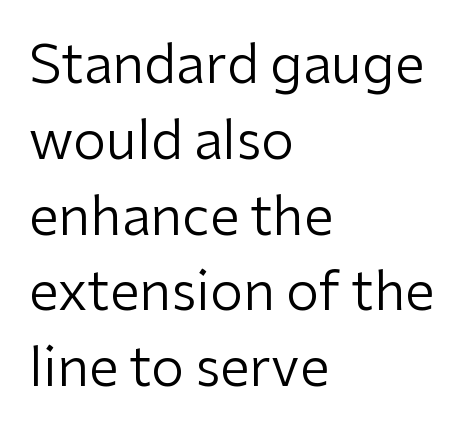
{"serif": "no", "italic": "no", "bold": "no", "weight": "regular", "width": "normal", "stroke_contrast": "low", "x_height": "medium", "monospaced": "no", "underline": "no", "align": "left", "line_spacing": "normal", "line_spacing_ratio": 1.43, "letter_spacing": "normal", "letter_spacing_em": 0.0, "glyph_px": 53}
